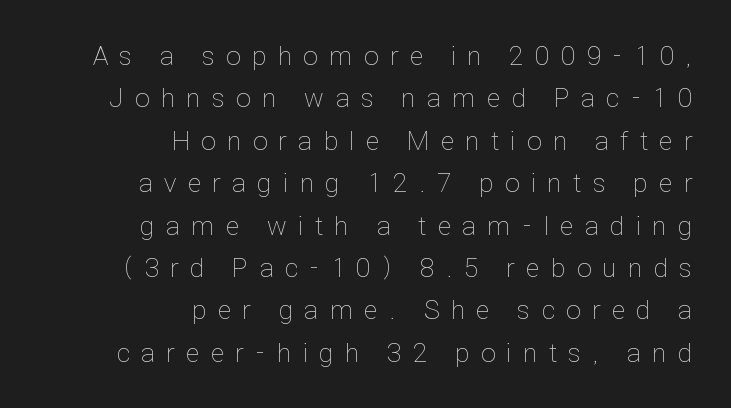
The image shows 27 px text type, upright; set right-aligned, normal line spacing (1.57x), unusually wide letter spacing (+0.43 em), not underlined.
